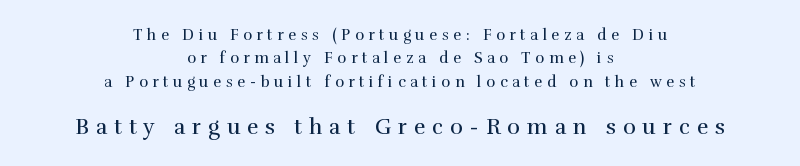
Leading matches the norm, producing a regular column. If you squint, the bottom block still reads clearly — it's the larger of the two. You could only call the tracking loose — the letters float apart. It's the straight-up-and-down kind of type.
